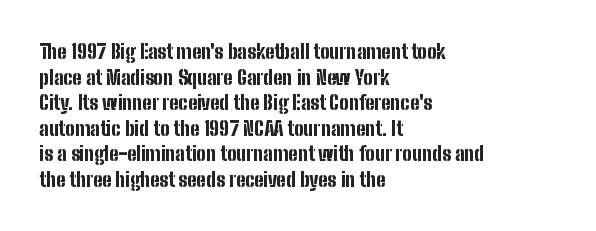
The image shows 20 px bold type, upright; set left-aligned, normal line spacing (1.28x), normal letter spacing, not underlined.
